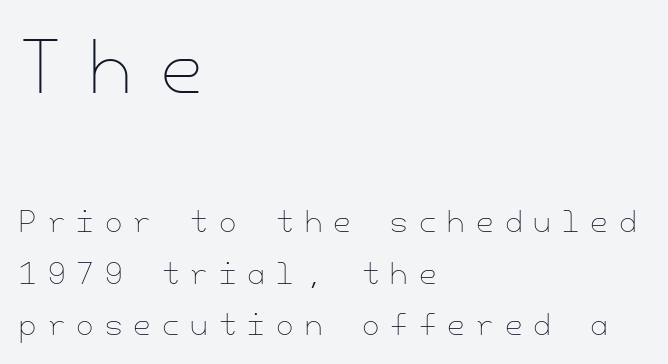
{"italic": "no", "bold": "no", "weight": "thin", "width": "normal", "stroke_contrast": "low", "x_height": "small", "underline": "no", "align": "left", "line_spacing_ratio": 1.85, "letter_spacing": "wide", "letter_spacing_em": 0.4, "larger_block": "first", "size_ratio": 2.46, "glyph_px": 69}
